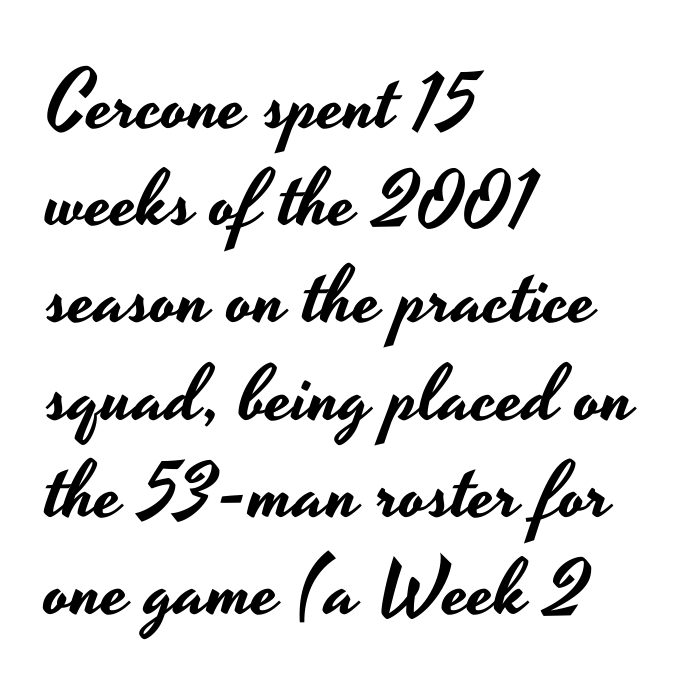
The image shows 79 px wide sans-serif type; set left-aligned, line spacing 1.23x, normal letter spacing, not underlined; low stroke contrast and a small x-height.
